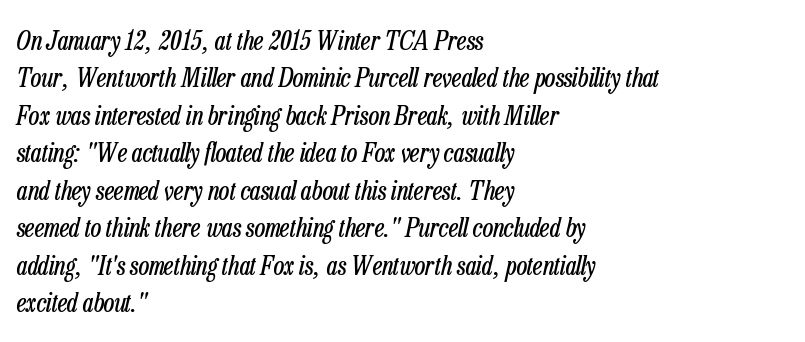
Q: Is the text bold? A: No.
Q: Is the text italic (slanted)? A: Yes, it leans right by about 13 degrees.
Q: Is the text underlined? A: No.
Q: How is the paragraph aligned? A: Left-aligned.
Q: Is the spacing between letters normal or unusually wide? A: Normal.
Q: Is the spacing between lines tight, normal or loose? A: Normal.
